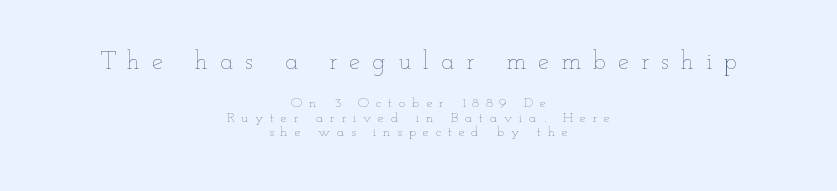
The image shows 25 px text type, upright; set centered, tight line spacing (1.04x), unusually wide letter spacing (+0.48 em), not underlined; the first (top) block is 1.79x larger.
